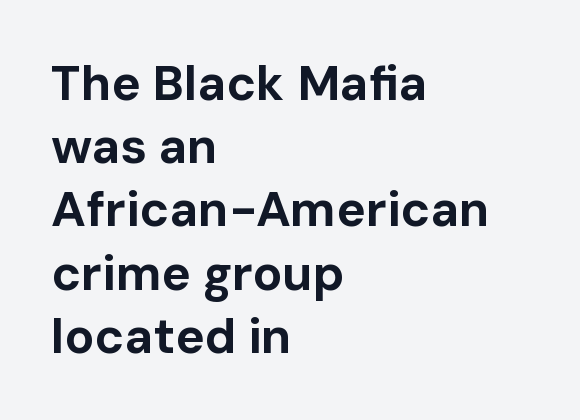
The image shows 49 px bold sans-serif type, upright; set left-aligned, normal line spacing (1.29x), normal letter spacing, not underlined; low stroke contrast and a medium x-height.
